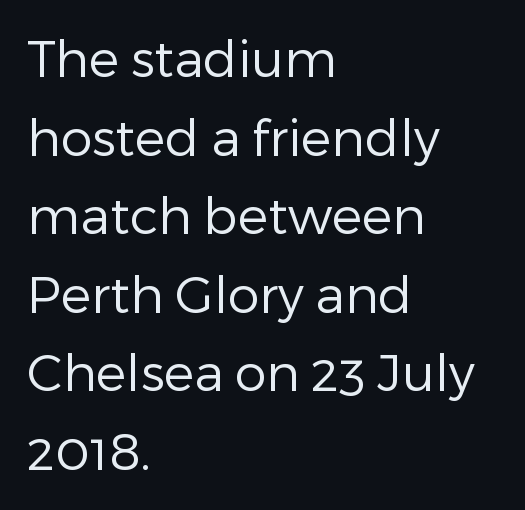
Q: Is the text bold? A: No.
Q: Is the text italic (slanted)? A: No, it is upright.
Q: Is the typeface a serif or a sans-serif typeface? A: Sans-serif.
Q: Is the text underlined? A: No.
Q: How is the paragraph aligned? A: Left-aligned.
Q: Is the spacing between letters normal or unusually wide? A: Normal.
Q: Is the spacing between lines tight, normal or loose? A: Normal.
Q: Width (condensed, normal, or wide)? A: Normal.
Q: Stroke contrast? A: Low.
Q: x-height? A: Medium.
Q: Monospaced? A: No.
